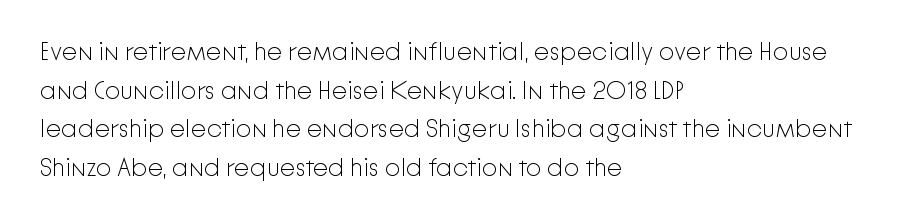
Notice how descenders clear the ascenders below comfortably — that's standard leading. Posture: vertical. Letter spacing: default. This rendering uses left alignment, leaving the right contour irregular.
